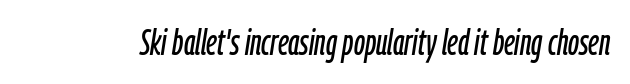
The image shows 36 px condensed type, italic (leaning right); set normal letter spacing, not underlined; low stroke contrast and a medium x-height.
